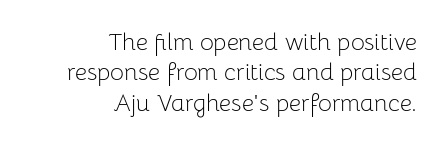
The image shows 24 px text type, upright; set right-aligned, normal line spacing (1.27x), normal letter spacing, not underlined.
